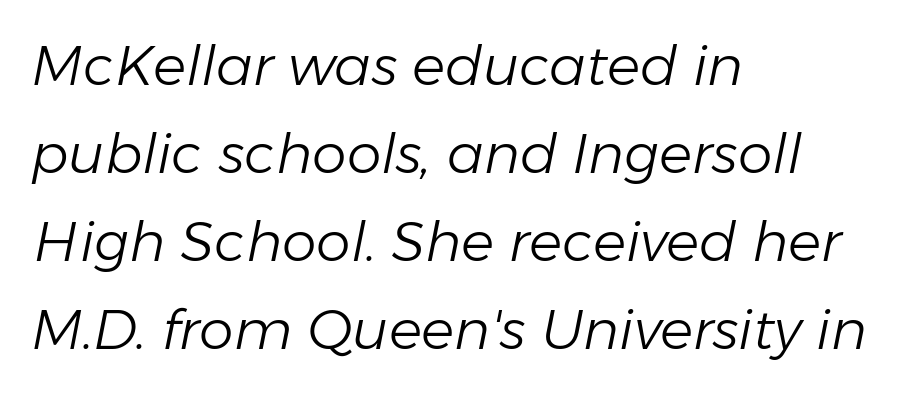
Q: Is the text bold? A: No.
Q: Is the text italic (slanted)? A: Yes, it leans right by about 11 degrees.
Q: Is the text underlined? A: No.
Q: How is the paragraph aligned? A: Left-aligned.
Q: Is the spacing between letters normal or unusually wide? A: Normal.
Q: Is the spacing between lines tight, normal or loose? A: Normal.
Q: Width (condensed, normal, or wide)? A: Normal.
Q: Stroke contrast? A: Low.
Q: x-height? A: Medium.
Q: Monospaced? A: No.
